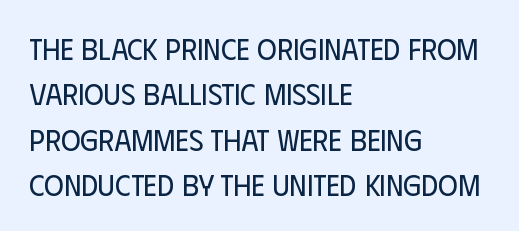
Left-aligned paragraph, ragged on the right. Each stroke keeps to a modest, everyday thickness or less. The passage shown stacks its lines at a standard gap. Look at the bottom of the vertical strokes: they stop flat, with no serifs.
